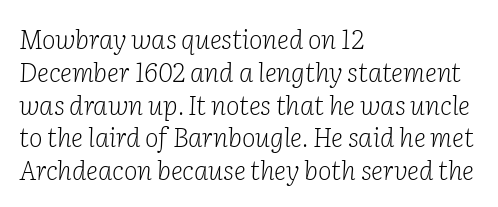
The image shows 26 px text type, italic (leaning right); set left-aligned, normal line spacing (1.26x), normal letter spacing, not underlined.
